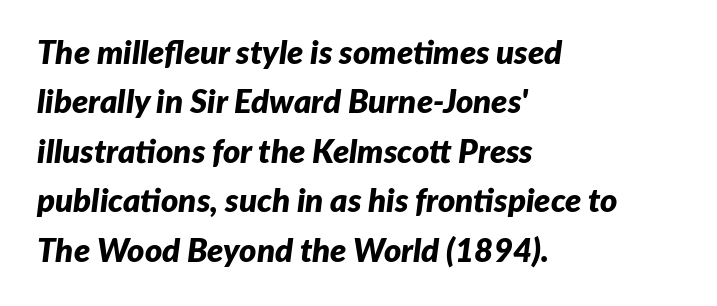
Q: Is the text bold? A: Yes.
Q: Is the text italic (slanted)? A: Yes, it leans right by about 7 degrees.
Q: Is the text underlined? A: No.
Q: How is the paragraph aligned? A: Left-aligned.
Q: Is the spacing between letters normal or unusually wide? A: Normal.
Q: Is the spacing between lines tight, normal or loose? A: Normal.
Q: Width (condensed, normal, or wide)? A: Normal.
Q: Stroke contrast? A: Low.
Q: x-height? A: Medium.
Q: Monospaced? A: No.
